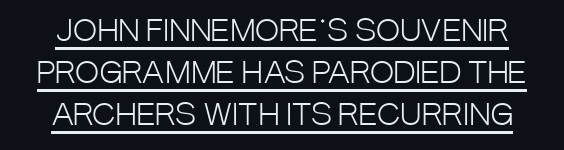
Does the lettering tilt? It doesn't — this is upright. Spacing verdict: proportional, widths tailored to each character. Bold? No — there's no thickening of the strokes. The face used here appears with an underline applied. The text was rendered using a sans face with plain stroke endings.
